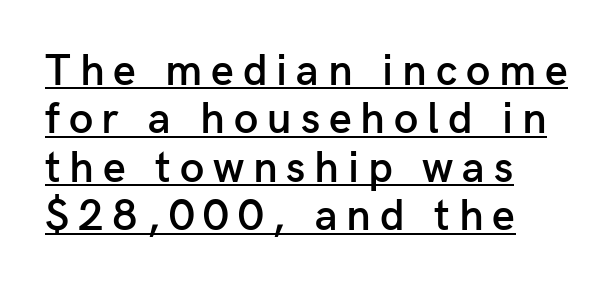
{"serif": "no", "italic": "no", "bold": "semi", "weight": "semibold", "width": "normal", "stroke_contrast": "low", "x_height": "medium", "monospaced": "no", "underline": "yes", "align": "left", "line_spacing": "tight", "line_spacing_ratio": 1.1, "letter_spacing": "wide", "letter_spacing_em": 0.2, "glyph_px": 44}
